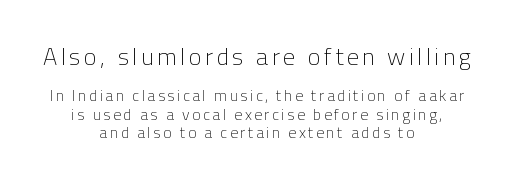
Q: Is the text bold? A: No.
Q: Is the text italic (slanted)? A: No, it is upright.
Q: Is the text underlined? A: No.
Q: How is the paragraph aligned? A: Centered.
Q: Which block of text is set in a larger size, the first (top) or the second (bottom)? A: The first (top) one.
